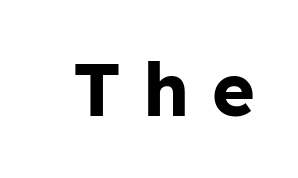
Q: Is the text bold? A: Yes.
Q: Is the text italic (slanted)? A: No, it is upright.
Q: Is the typeface a serif or a sans-serif typeface? A: Sans-serif.
Q: Is the text underlined? A: No.
Q: Is the spacing between letters normal or unusually wide? A: Unusually wide.
Q: Width (condensed, normal, or wide)? A: Normal.
Q: Stroke contrast? A: Low.
Q: x-height? A: Medium.
Q: Monospaced? A: No.
